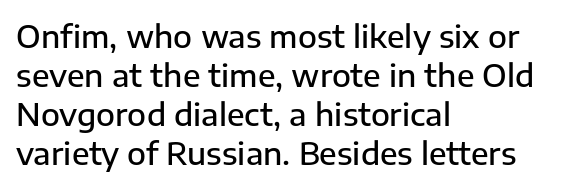
Each row of text sits above clean, open space. The letters sit at their default tracking, neither squeezed nor spread. Horizontal bands of white between lines are of average thickness. The letters stand upright; this is a roman face. The rag falls on the right side of this text block.
